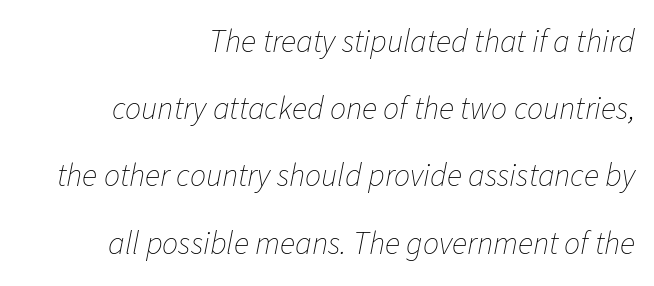
The image shows 32 px thin type, italic (leaning right); set right-aligned, loose line spacing (2.1x), normal letter spacing, not underlined; low stroke contrast and a medium x-height.
